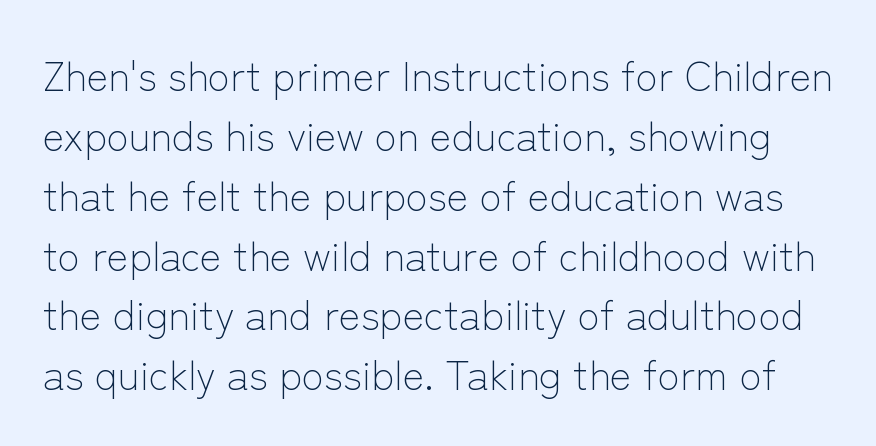
{"serif": "no", "italic": "no", "bold": "no", "weight": "light", "width": "normal", "stroke_contrast": "low", "x_height": "medium", "monospaced": "no", "underline": "no", "line_spacing": "normal", "line_spacing_ratio": 1.46, "letter_spacing": "normal", "letter_spacing_em": 0.0, "glyph_px": 41}
